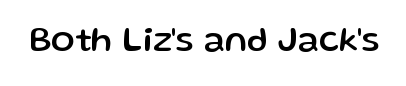
Q: Is the text italic (slanted)? A: No, it is upright.
Q: Is the typeface a serif or a sans-serif typeface? A: Sans-serif.
Q: Is the text underlined? A: No.
Q: Is the spacing between letters normal or unusually wide? A: Normal.
Q: Width (condensed, normal, or wide)? A: Normal.
Q: Stroke contrast? A: Low.
Q: x-height? A: Medium.
Q: Monospaced? A: No.
